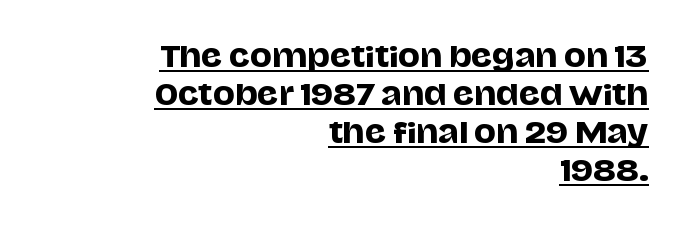
The image shows 29 px sans-serif type, upright; set right-aligned, normal line spacing (1.31x), normal letter spacing, underlined; low stroke contrast and a large x-height.
